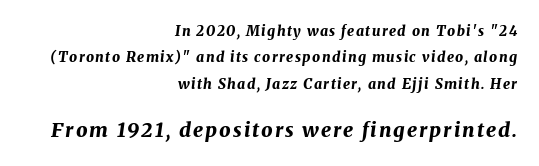
Q: Is the text bold? A: Yes.
Q: Is the text italic (slanted)? A: Yes, it leans right by about 8 degrees.
Q: Is the text underlined? A: No.
Q: How is the paragraph aligned? A: Right-aligned.
Q: Which block of text is set in a larger size, the first (top) or the second (bottom)? A: The second (bottom) one.
